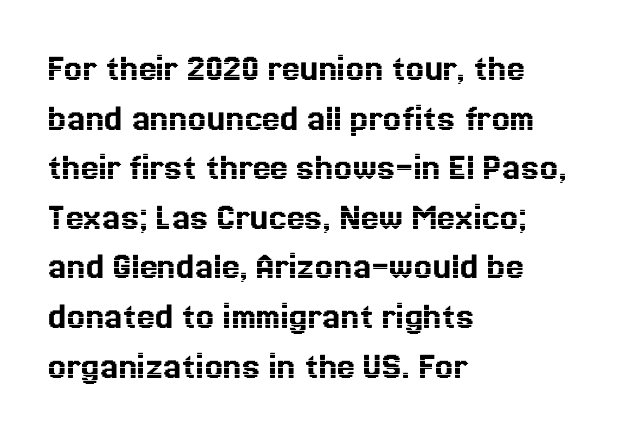
Q: Is the text italic (slanted)? A: No, it is upright.
Q: Is the text underlined? A: No.
Q: How is the paragraph aligned? A: Left-aligned.
Q: Is the spacing between letters normal or unusually wide? A: Normal.
Q: Width (condensed, normal, or wide)? A: Normal.
Q: x-height? A: Medium.
Q: Monospaced? A: No.
